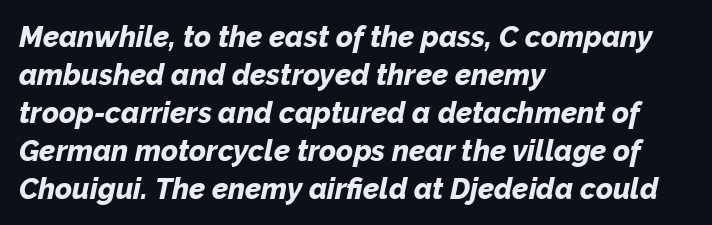
The image shows 29 px bold type, italic (leaning right); set left-aligned, normal line spacing (1.31x), normal letter spacing, not underlined; low stroke contrast and a medium x-height.
